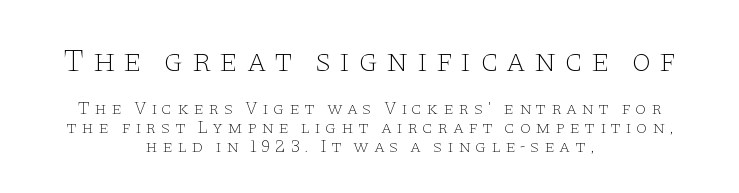
The image shows 32 px thin, wide serif type, upright; set centered, tight line spacing (1.05x), unusually wide letter spacing (+0.24 em), not underlined; the first (top) block is 1.78x larger; low stroke contrast and a large x-height.
